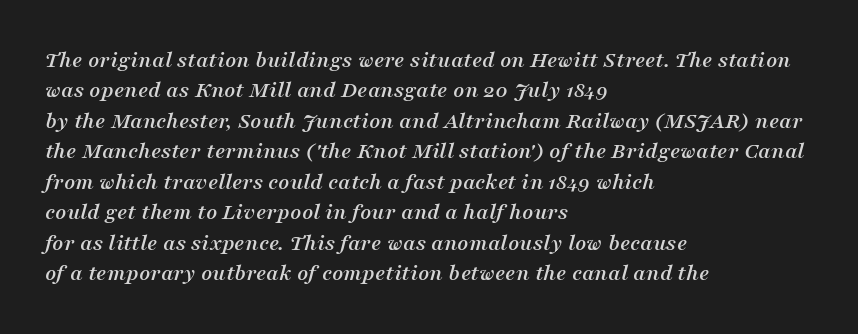
Q: Is the text italic (slanted)? A: Yes, it leans right by about 16 degrees.
Q: Is the text underlined? A: No.
Q: How is the paragraph aligned? A: Left-aligned.
Q: Is the spacing between letters normal or unusually wide? A: Normal.
Q: Is the spacing between lines tight, normal or loose? A: Normal.
